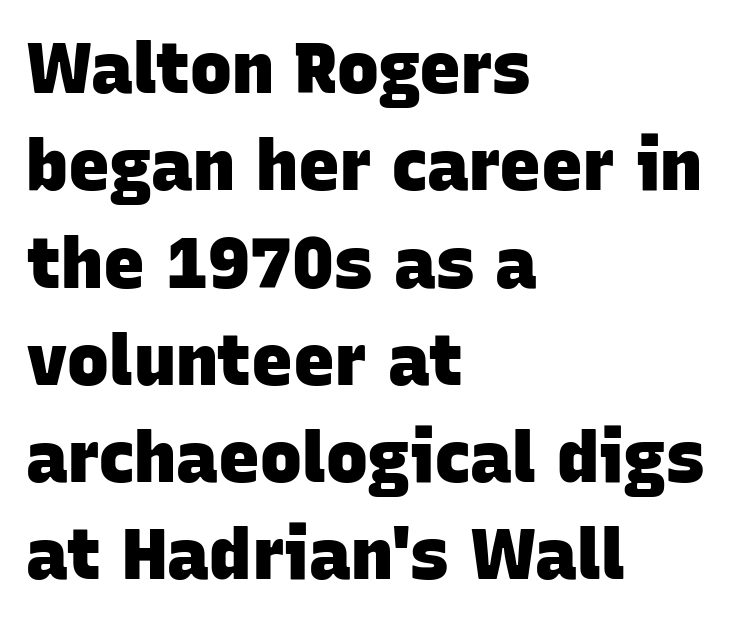
The lines are quadded left. These words are printed bold, with thick strokes throughout. Here the glyphs are tracked normally, forming tight word shapes. Type style note: lacks serifs. If you measured baseline to baseline, you'd find a middling distance.
